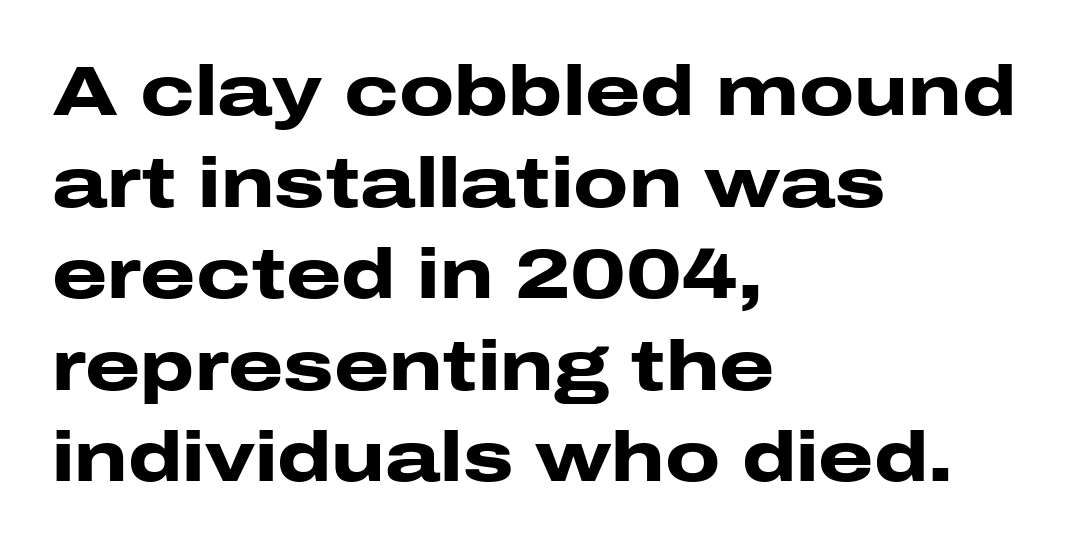
Every stem runs plumb, perpendicular to the baseline. Caption: standard tracking, unaltered. The strokes are fattened all the way to bold. The string is rendered with underlining switched off. This sample has the flowing, uneven cadence of proportional lettering. The designer went with a sans here, leaving each stem footless.
